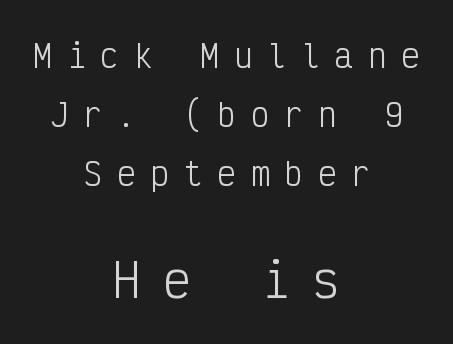
{"serif": "no", "italic": "no", "bold": "no", "weight": "light", "width": "condensed", "stroke_contrast": "low", "x_height": "medium", "monospaced": "yes", "underline": "no", "align": "center", "line_spacing": "loose", "line_spacing_ratio": 1.91, "letter_spacing": "wide", "letter_spacing_em": 0.48, "larger_block": "second", "size_ratio": 1.48, "glyph_px": 46}
